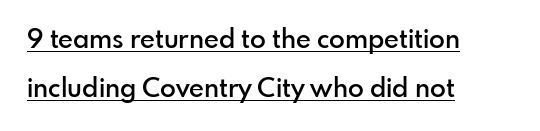
A student would call this left alignment; a typographer would say flush left, rag right. A baseline rule has been typeset under these characters. Upright lettering throughout. A typesetter would call this zero additional tracking. The characters look somewhat weighty, a semibold short of true bold.
